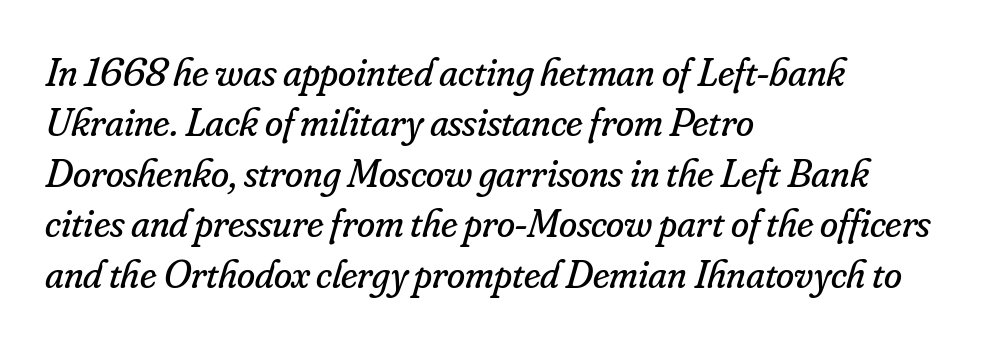
The image shows 41 px regular-weight serif type, italic (leaning right); set left-aligned, line spacing 1.23x, normal letter spacing, not underlined; low stroke contrast and a small x-height.
